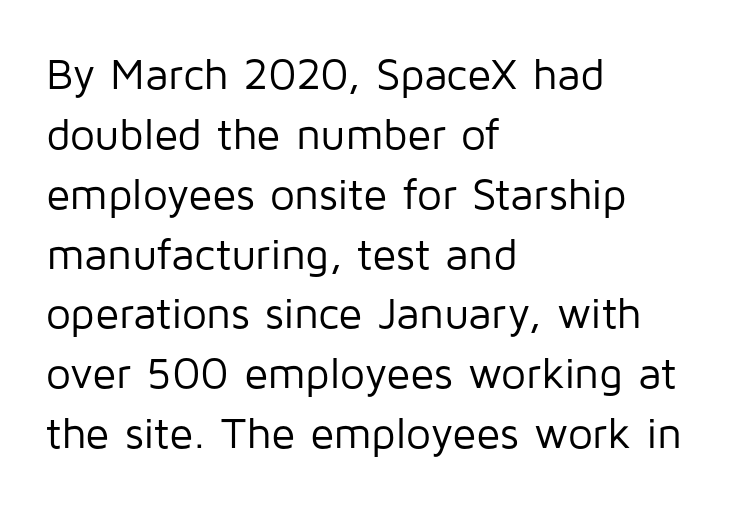
Q: Is the text bold? A: No.
Q: Is the text italic (slanted)? A: No, it is upright.
Q: Is the typeface a serif or a sans-serif typeface? A: Sans-serif.
Q: Is the text underlined? A: No.
Q: How is the paragraph aligned? A: Left-aligned.
Q: Is the spacing between letters normal or unusually wide? A: Normal.
Q: Is the spacing between lines tight, normal or loose? A: Normal.
Q: Width (condensed, normal, or wide)? A: Normal.
Q: Stroke contrast? A: Low.
Q: x-height? A: Medium.
Q: Monospaced? A: No.
